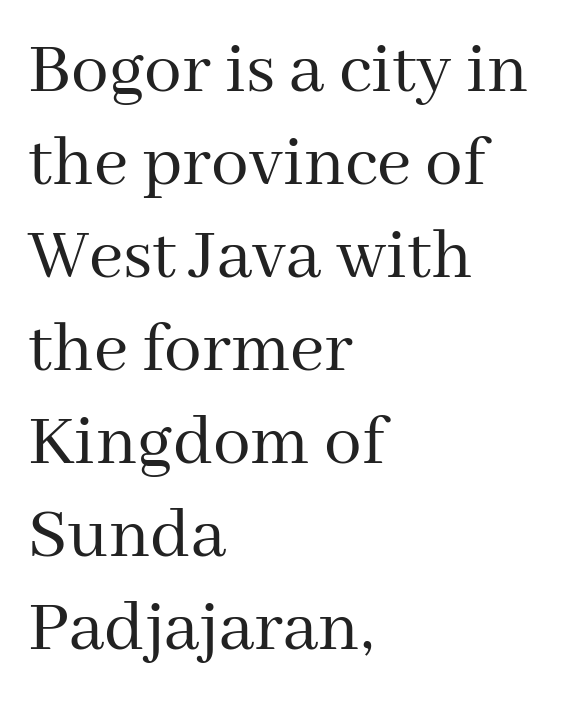
The image shows 75 px regular-weight serif type, upright; set left-aligned, line spacing 1.24x, normal letter spacing, not underlined; medium stroke contrast and a medium x-height.
